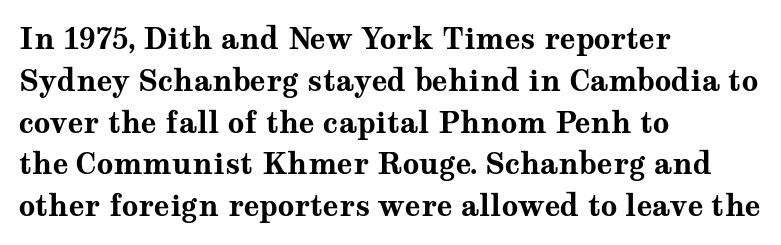
The image shows 29 px bold, wide serif type, upright; set left-aligned, normal line spacing (1.44x), normal letter spacing, not underlined; medium stroke contrast and a medium x-height.
